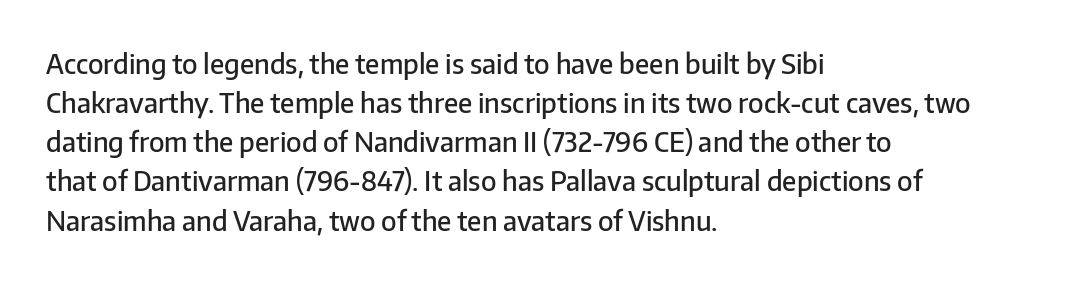
Q: Is the text bold? A: Semi-bold.
Q: Is the text italic (slanted)? A: No, it is upright.
Q: Is the text underlined? A: No.
Q: How is the paragraph aligned? A: Left-aligned.
Q: Is the spacing between letters normal or unusually wide? A: Normal.
Q: Is the spacing between lines tight, normal or loose? A: Normal.
